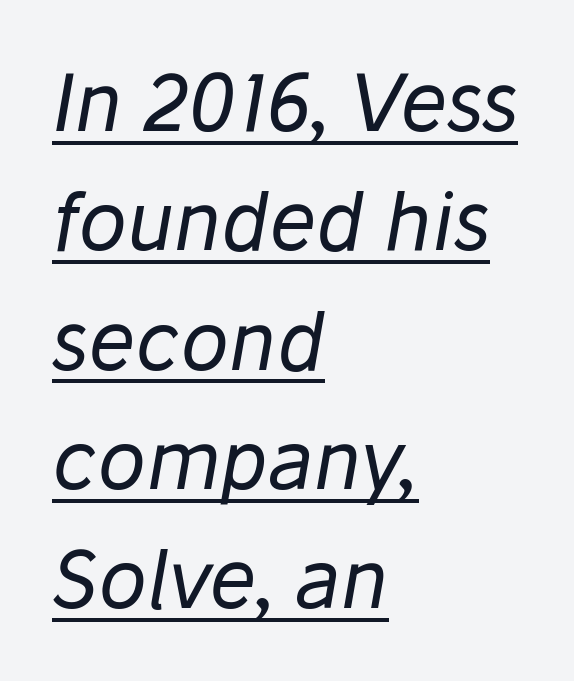
Q: Is the text bold? A: No.
Q: Is the text italic (slanted)? A: Yes, it leans right by about 10 degrees.
Q: Is the text underlined? A: Yes.
Q: How is the paragraph aligned? A: Left-aligned.
Q: Is the spacing between letters normal or unusually wide? A: Normal.
Q: Is the spacing between lines tight, normal or loose? A: Normal.
Q: Width (condensed, normal, or wide)? A: Normal.
Q: Stroke contrast? A: Low.
Q: x-height? A: Medium.
Q: Monospaced? A: No.
